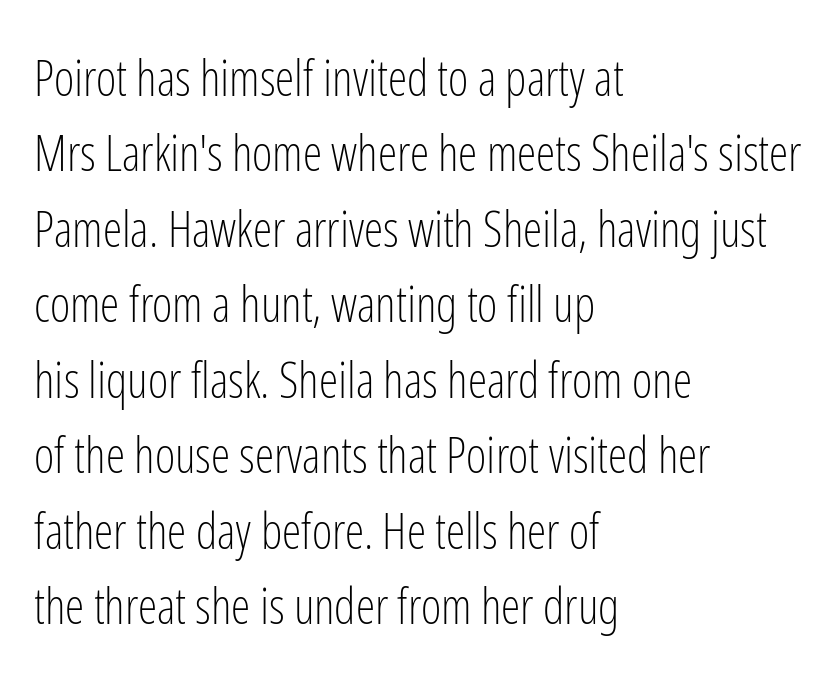
Typeset ragged right — the left edge is the straight one. No heavy texture on the line: the type isn't bold. The rendering uses natural spacing where letterforms have individual widths. Look at the bottom of the vertical strokes: they stop flat, with no serifs. Clear beneath every line of the passage. The rendering keeps characters at their native spacing.
